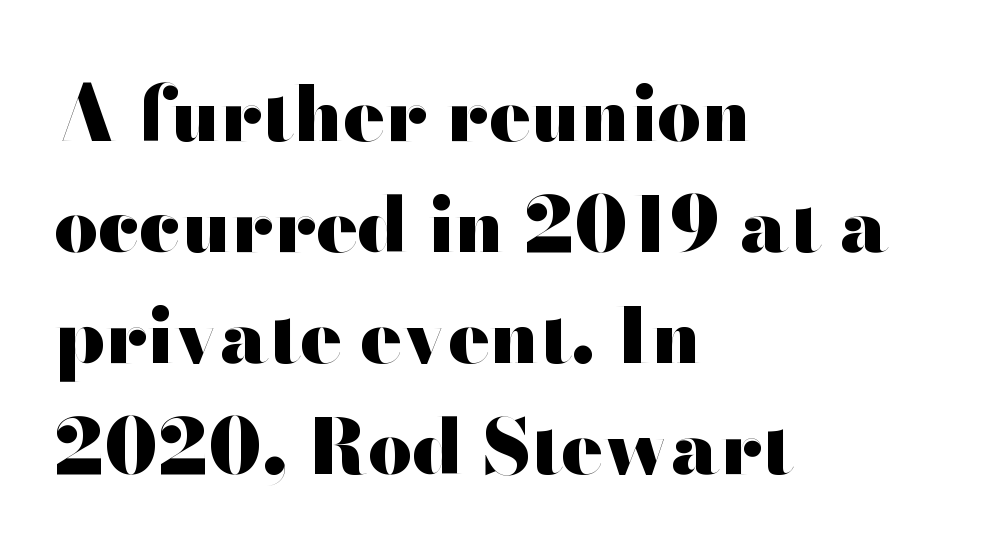
No italicization has been applied; the sample stays upright. What weight is shown? A full bold with thick strokes. Line spacing here is normal. This is sans-serif lettering, the kind often seen on screens and signage. Anything drawn beneath the words? Only blank space.
